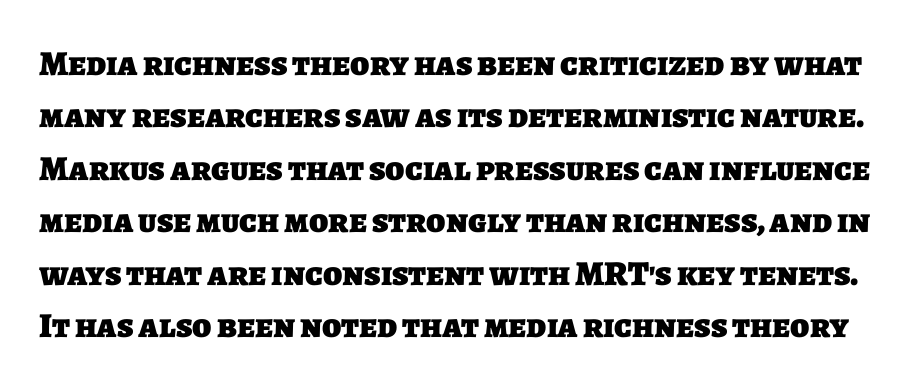
Q: Is the text bold? A: Yes.
Q: Is the typeface a serif or a sans-serif typeface? A: Sans-serif.
Q: Is the text underlined? A: No.
Q: Is the spacing between letters normal or unusually wide? A: Normal.
Q: Is the spacing between lines tight, normal or loose? A: Normal.
Q: Width (condensed, normal, or wide)? A: Normal.
Q: Stroke contrast? A: Low.
Q: x-height? A: Large.
Q: Monospaced? A: No.
